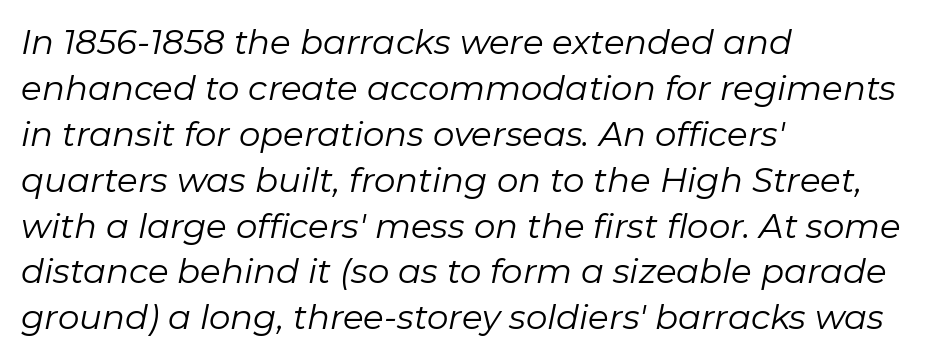
Vertical spacing — default. The type is set solid horizontally, with unmodified tracking. Clear beneath every line of the passage. The rendering anchors every line to the left-hand side.
